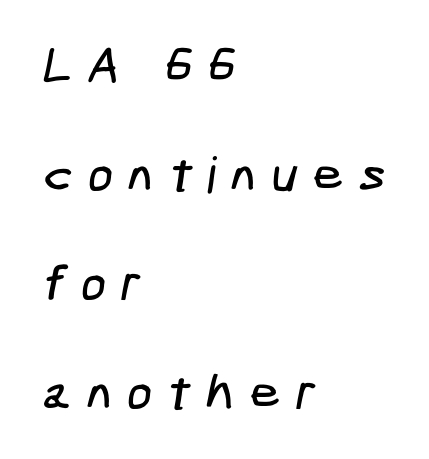
Q: Is the typeface a serif or a sans-serif typeface? A: Sans-serif.
Q: Is the text underlined? A: No.
Q: How is the paragraph aligned? A: Left-aligned.
Q: Is the spacing between letters normal or unusually wide? A: Unusually wide.
Q: Is the spacing between lines tight, normal or loose? A: Loose.
Q: Width (condensed, normal, or wide)? A: Condensed.
Q: Stroke contrast? A: Low.
Q: x-height? A: Medium.
